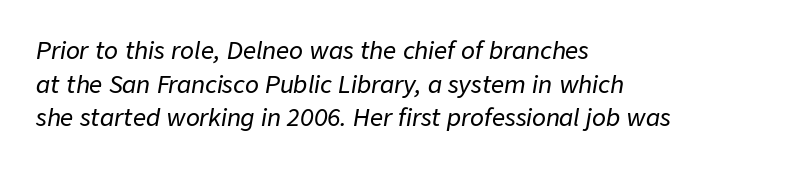
The image shows 23 px text type, italic (leaning right); set left-aligned, normal line spacing (1.46x), normal letter spacing, not underlined.
